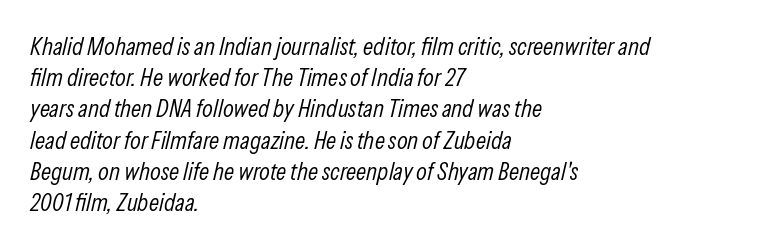
The image shows 25 px text type, italic (leaning right); set left-aligned, normal line spacing (1.25x), normal letter spacing, not underlined.
